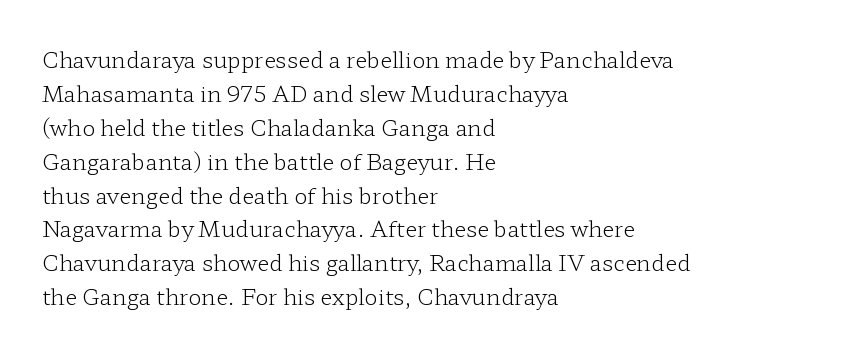
{"italic": "no", "bold": "no", "underline": "no", "align": "left", "line_spacing": "normal", "line_spacing_ratio": 1.54, "letter_spacing": "normal", "letter_spacing_em": 0.0, "glyph_px": 22}
